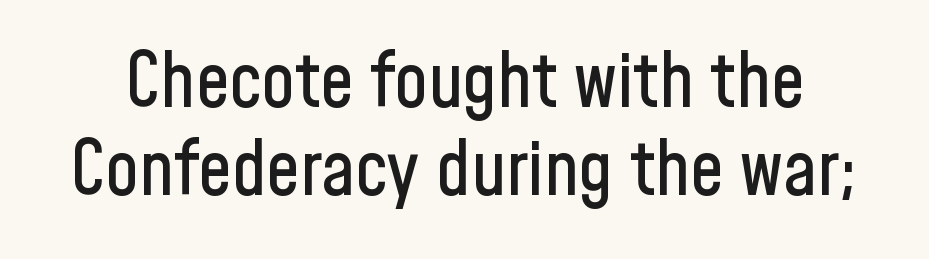
Nope, no serifs anywhere on these letters. The letterforms sit shoulder to shoulder at normal distance. Notice how the stems are strictly vertical — no italics here. Beneath every word, the page is bare. This sample has the flowing, uneven cadence of proportional lettering.
